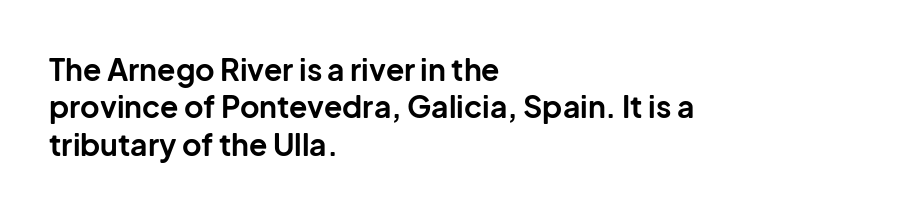
{"serif": "no", "italic": "no", "bold": "yes", "weight": "bold", "width": "normal", "stroke_contrast": "low", "x_height": "medium", "monospaced": "no", "underline": "no", "align": "left", "line_spacing": "normal", "line_spacing_ratio": 1.25, "letter_spacing": "normal", "letter_spacing_em": 0.0, "glyph_px": 30}
